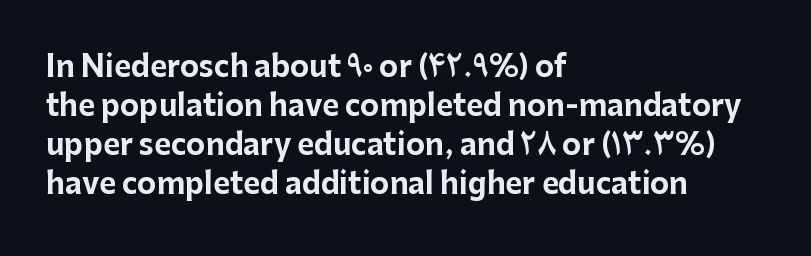
The designer left line spacing at the default. Letters rest on an invisible, unmarked baseline. The compositor pushed each line to the left boundary. The type sits square on the baseline with zero lean. No feet cap the strokes, marking this as sans-serif type.
